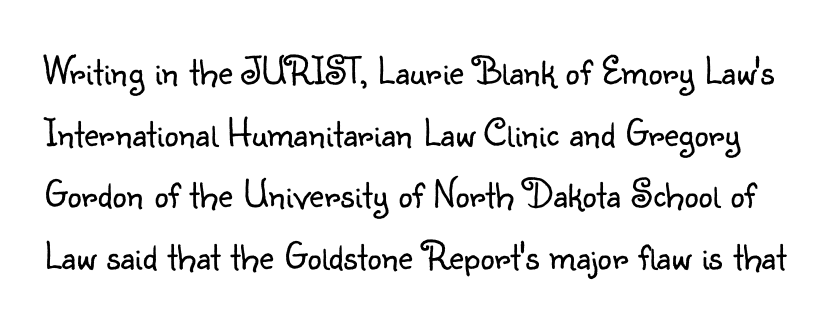
Is this a fixed-width face? No — the glyphs have proportional, varying widths. Tracking here is standard; glyphs follow each other at the usual distance. These lines were composed using upright roman letters. Heaviness? Minimal to ordinary, like unemphasized prose. Beneath every word, the page is bare.
